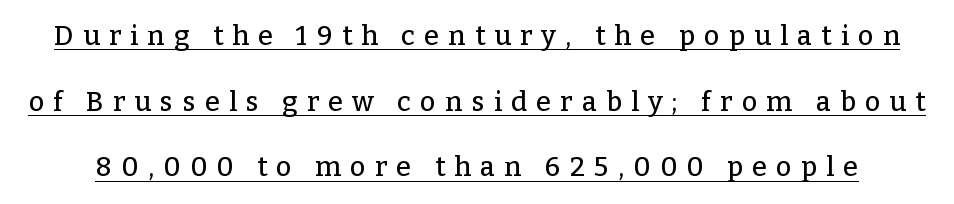
Does a line run under the words? Yes, clearly. The leading is generous, giving the passage an open texture. Short note: letters widely spaced. Characters remain perfectly vertical along every line.
